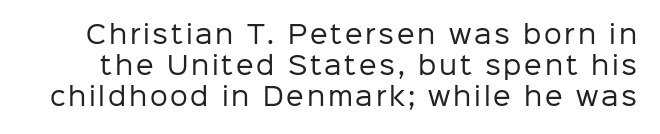
{"italic": "no", "bold": "no", "underline": "no", "line_spacing_ratio": 1.24, "glyph_px": 25}
